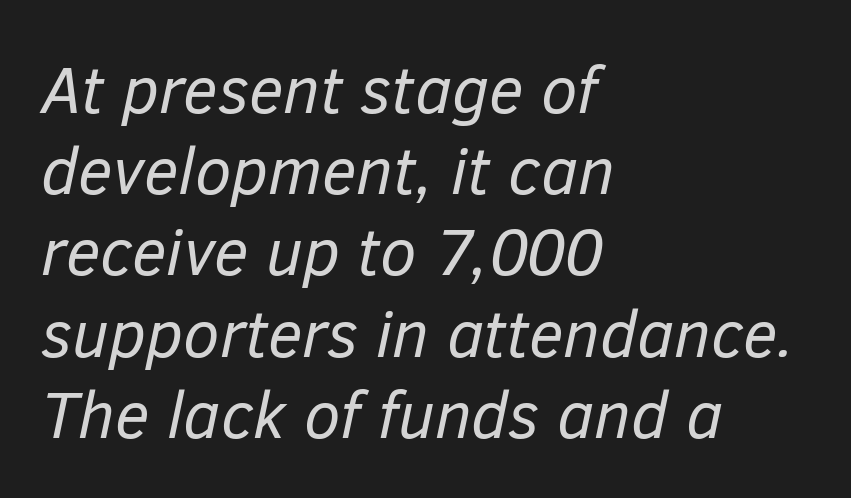
The image shows 66 px regular-weight type, italic (leaning right); set left-aligned, line spacing 1.23x, normal letter spacing, not underlined; low stroke contrast and a medium x-height.
